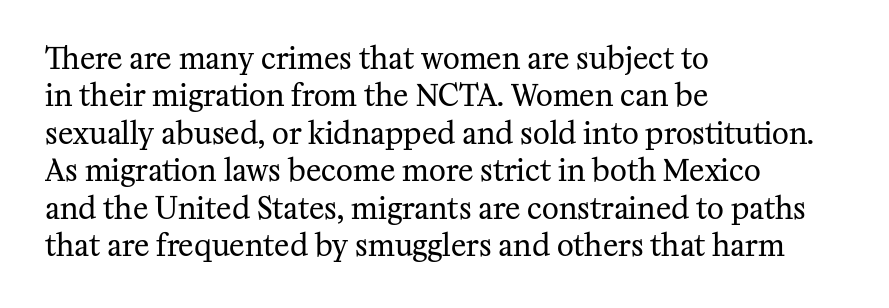
{"serif": "yes", "italic": "no", "bold": "no", "weight": "regular", "width": "normal", "stroke_contrast": "medium", "x_height": "medium", "monospaced": "no", "underline": "no", "align": "left", "line_spacing": "normal", "line_spacing_ratio": 1.29, "letter_spacing": "normal", "letter_spacing_em": 0.0, "glyph_px": 29}
